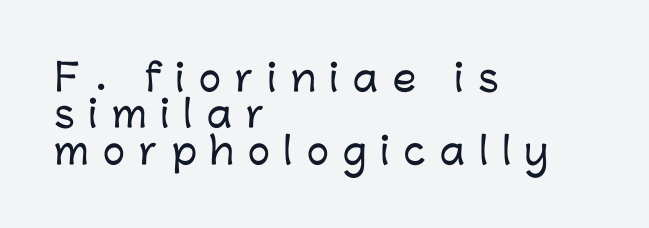
The image shows 37 px sans-serif type, upright; set left-aligned, tight line spacing (0.98x), unusually wide letter spacing (+0.39 em), not underlined; low stroke contrast and a medium x-height.
